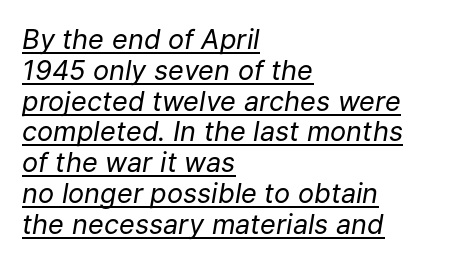
Q: Is the text bold? A: No.
Q: Is the text italic (slanted)? A: Yes, it leans right by about 9 degrees.
Q: Is the text underlined? A: Yes.
Q: How is the paragraph aligned? A: Left-aligned.
Q: Is the spacing between letters normal or unusually wide? A: Normal.
Q: Is the spacing between lines tight, normal or loose? A: Tight.
